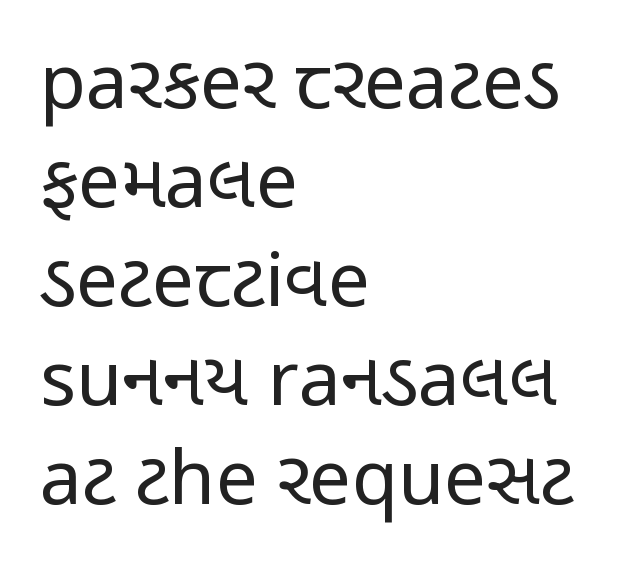
Regarding serifs, this sample does without them. No extra tracking has been applied to these lines. Visually the block forms a straight wall on the left and a jagged coastline on the right. The letters advance in unequal steps, a hallmark of proportional type. The strokes carry an ordinary text weight at most.
